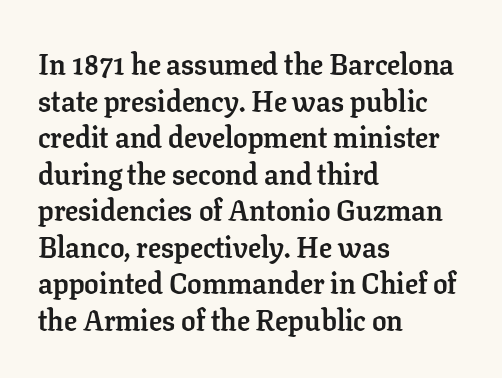
{"serif": "yes", "italic": "no", "bold": "yes", "weight": "semibold", "width": "normal", "stroke_contrast": "low", "x_height": "medium", "monospaced": "no", "underline": "no", "align": "left", "line_spacing": "normal", "line_spacing_ratio": 1.26, "letter_spacing": "normal", "letter_spacing_em": 0.0, "glyph_px": 29}
